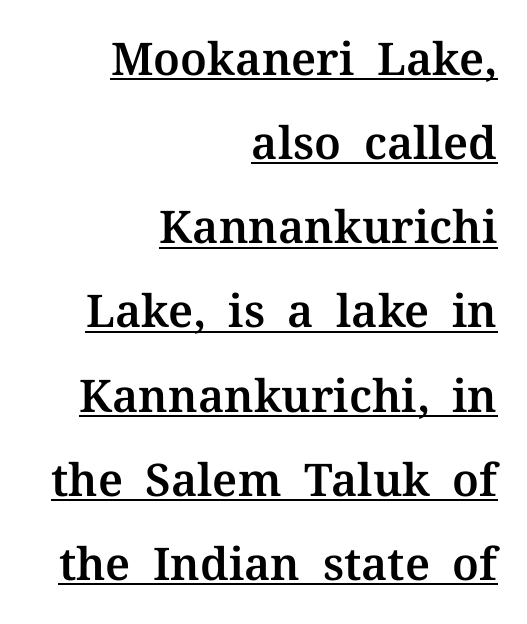
Q: Is the text italic (slanted)? A: No, it is upright.
Q: Is the typeface a serif or a sans-serif typeface? A: Serif.
Q: Is the text underlined? A: Yes.
Q: How is the paragraph aligned? A: Right-aligned.
Q: Is the spacing between letters normal or unusually wide? A: Normal.
Q: Width (condensed, normal, or wide)? A: Normal.
Q: Stroke contrast? A: Medium.
Q: x-height? A: Medium.
Q: Monospaced? A: No.
